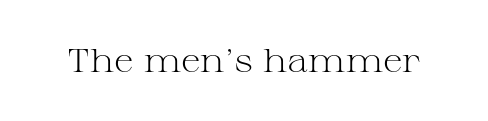
{"serif": "yes", "italic": "no", "bold": "no", "weight": "light", "width": "wide", "stroke_contrast": "medium", "x_height": "medium", "monospaced": "no", "underline": "no", "letter_spacing": "normal", "letter_spacing_em": 0.0, "glyph_px": 33}
